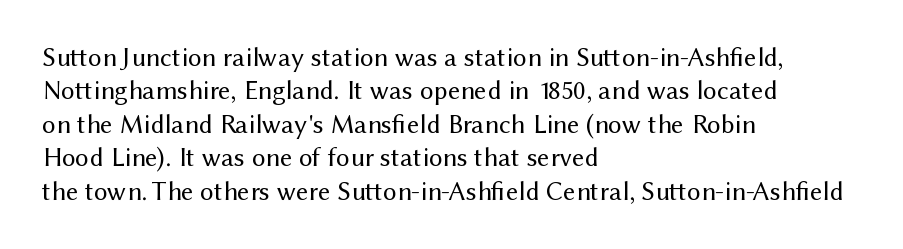
Q: Is the text bold? A: No.
Q: Is the text italic (slanted)? A: No, it is upright.
Q: Is the text underlined? A: No.
Q: How is the paragraph aligned? A: Left-aligned.
Q: Is the spacing between letters normal or unusually wide? A: Normal.
